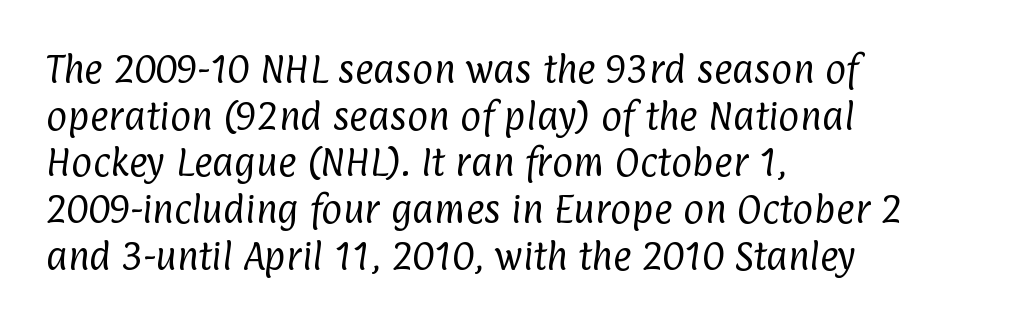
Q: Is the text bold? A: No.
Q: Is the typeface a serif or a sans-serif typeface? A: Sans-serif.
Q: Is the text underlined? A: No.
Q: How is the paragraph aligned? A: Left-aligned.
Q: Is the spacing between letters normal or unusually wide? A: Normal.
Q: Is the spacing between lines tight, normal or loose? A: Normal.
Q: Width (condensed, normal, or wide)? A: Condensed.
Q: Stroke contrast? A: Low.
Q: x-height? A: Medium.
Q: Monospaced? A: No.
